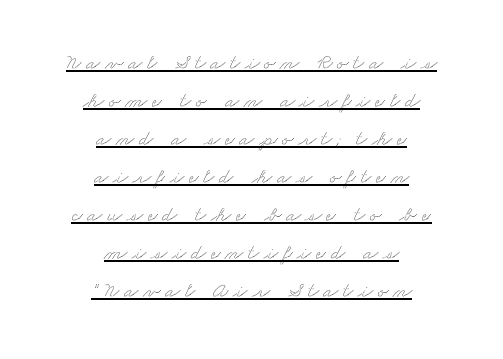
The image shows 21 px text type; set centered, line spacing 1.81x, unusually wide letter spacing (+0.23 em), underlined.
